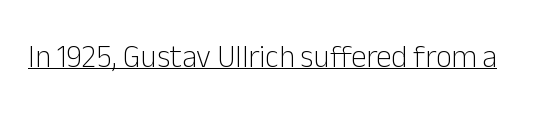
Does a line run under the words? Yes, clearly. Words appear dense and cohesive because spacing is normal. Note the varied advance widths — an 'i' is clearly narrower than an 'm'. No feet cap the strokes, marking this as sans-serif type.
